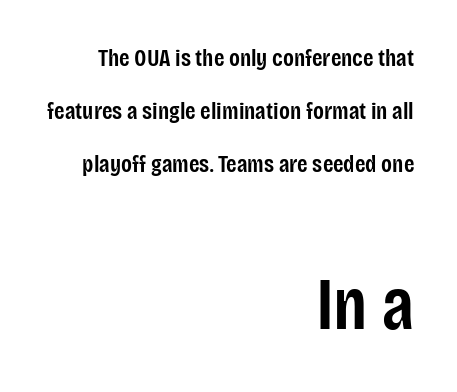
What weight is shown? A semibold, between regular and bold. The second block has been scaled up relative to the first. Interline gaps are noticeably wide in this sample. Caption: multi-line text, flush right, ragged left. A typesetter would call this proportional, since set widths differ per character.
